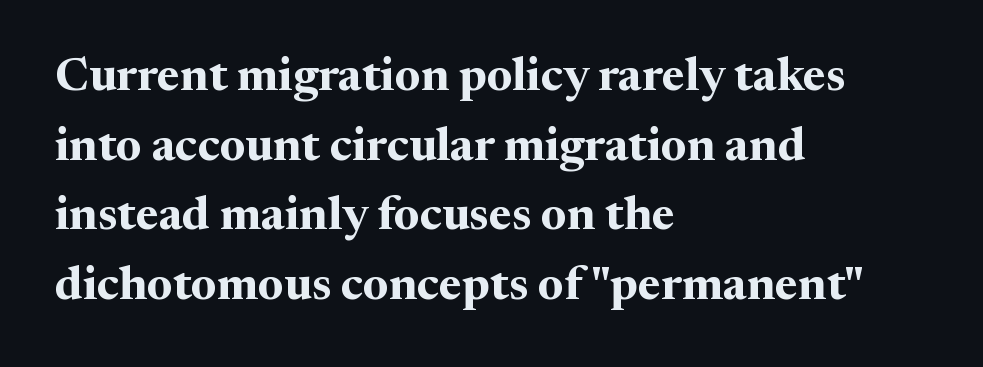
Q: Is the text bold? A: Yes.
Q: Is the text italic (slanted)? A: No, it is upright.
Q: Is the typeface a serif or a sans-serif typeface? A: Serif.
Q: Is the text underlined? A: No.
Q: How is the paragraph aligned? A: Left-aligned.
Q: Is the spacing between letters normal or unusually wide? A: Normal.
Q: Is the spacing between lines tight, normal or loose? A: Normal.
Q: Width (condensed, normal, or wide)? A: Normal.
Q: Stroke contrast? A: Medium.
Q: x-height? A: Medium.
Q: Monospaced? A: No.
